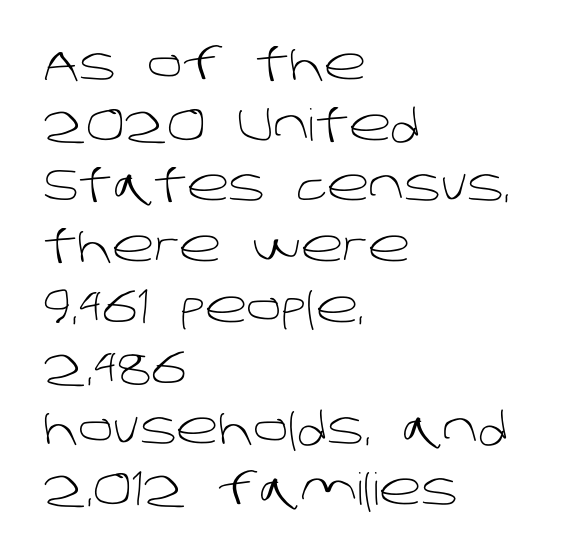
The image shows 44 px light sans-serif type; set left-aligned, normal line spacing (1.38x), normal letter spacing, not underlined; low stroke contrast and a large x-height.
